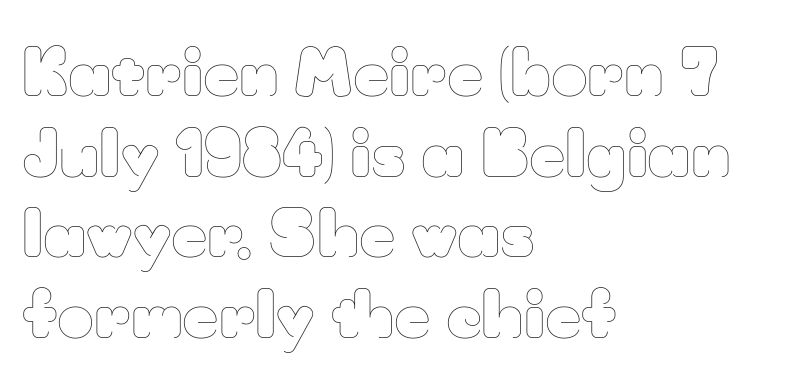
A roman cut, with each character standing at attention. Here the designer chose a conventional face with non-uniform glyph widths. Honestly, the row spacing looks completely unremarkable. No extra ink here — the face is not bold.
